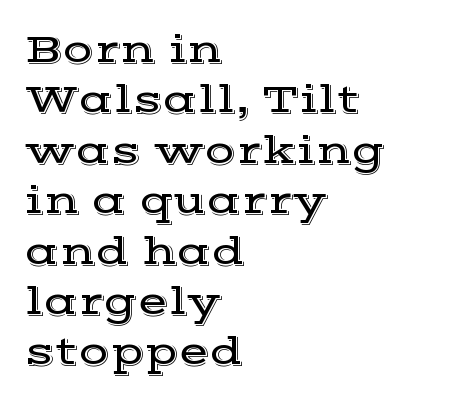
{"serif": "yes", "italic": "no", "width": "wide", "x_height": "medium", "monospaced": "no", "underline": "no", "align": "left", "line_spacing": "normal", "line_spacing_ratio": 1.26, "letter_spacing": "normal", "letter_spacing_em": 0.0, "glyph_px": 40}
